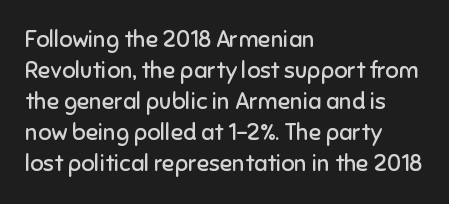
The image shows 23 px text type, upright; set left-aligned, normal line spacing (1.35x), normal letter spacing, not underlined.
